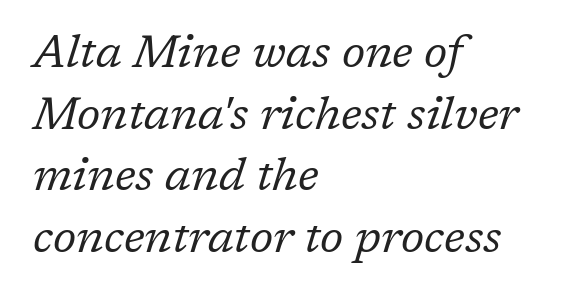
The image shows 46 px regular-weight serif type, italic (leaning right); set left-aligned, normal line spacing (1.34x), normal letter spacing, not underlined; low stroke contrast and a medium x-height.
